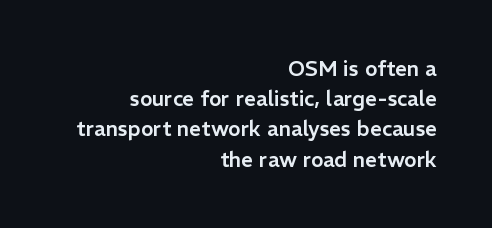
{"italic": "no", "underline": "no", "align": "right", "line_spacing": "normal", "line_spacing_ratio": 1.44, "letter_spacing": "normal", "letter_spacing_em": 0.0, "glyph_px": 21}
